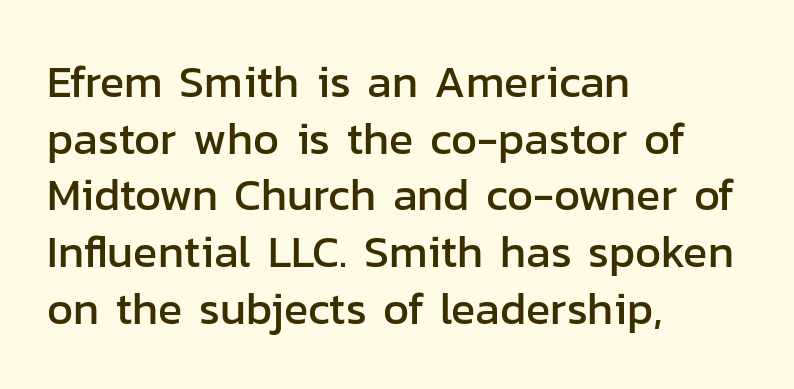
Q: Is the text italic (slanted)? A: No, it is upright.
Q: Is the typeface a serif or a sans-serif typeface? A: Sans-serif.
Q: Is the text underlined? A: No.
Q: How is the paragraph aligned? A: Left-aligned.
Q: Is the spacing between letters normal or unusually wide? A: Normal.
Q: Is the spacing between lines tight, normal or loose? A: Normal.
Q: Width (condensed, normal, or wide)? A: Normal.
Q: Stroke contrast? A: Low.
Q: x-height? A: Medium.
Q: Monospaced? A: No.
